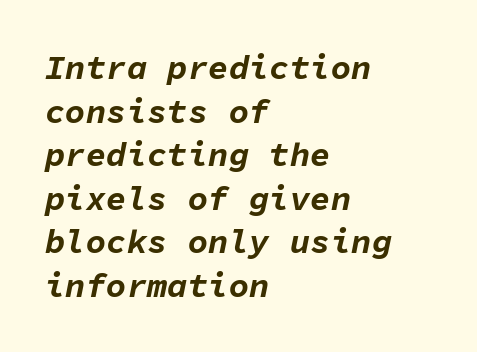
The image shows 34 px bold type, italic (leaning right), monospaced; set left-aligned, normal line spacing (1.28x), normal letter spacing, not underlined; low stroke contrast and a medium x-height.
